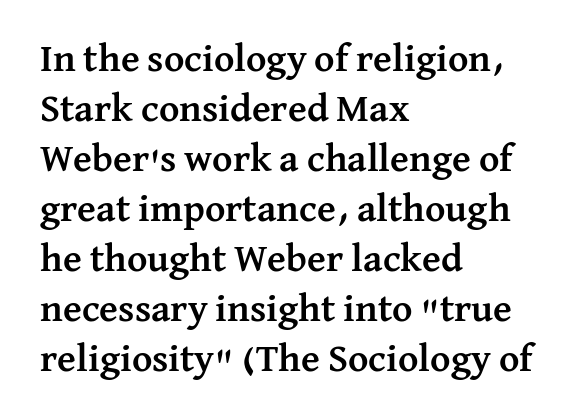
Is there any slant? The stems are plumb. To sum up the face: it has serifs. Every letter is thick-stroked: bold, no question. The strip under each line holds only bare page.
